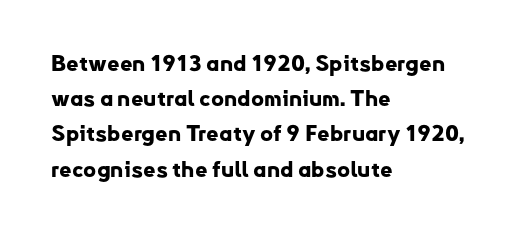
Q: Is the text bold? A: Yes.
Q: Is the text italic (slanted)? A: No, it is upright.
Q: Is the text underlined? A: No.
Q: How is the paragraph aligned? A: Left-aligned.
Q: Is the spacing between letters normal or unusually wide? A: Normal.
Q: Is the spacing between lines tight, normal or loose? A: Normal.
